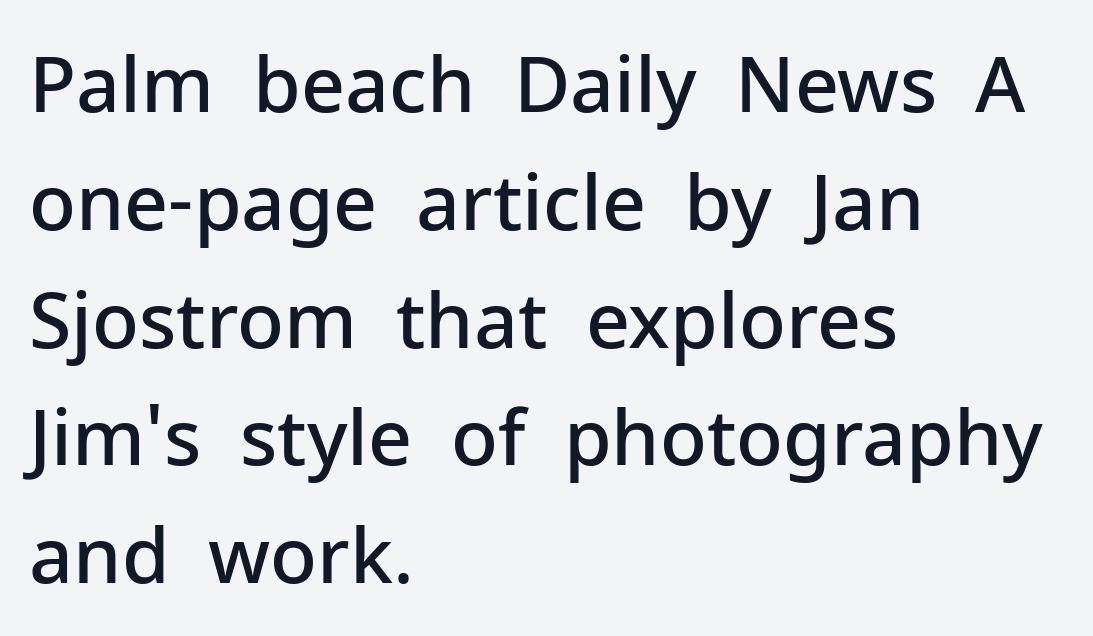
The image shows 77 px semibold sans-serif type, upright; set left-aligned, normal line spacing (1.53x), normal letter spacing, not underlined; low stroke contrast and a medium x-height.
